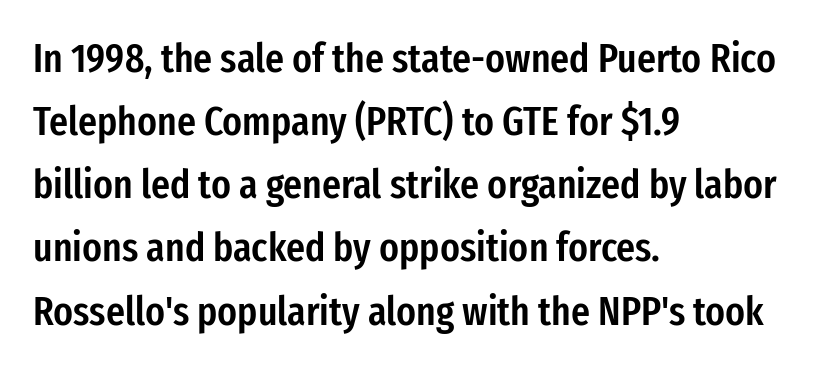
The image shows 41 px semibold, condensed sans-serif type, upright; set left-aligned, normal line spacing (1.54x), normal letter spacing, not underlined; low stroke contrast and a medium x-height.
